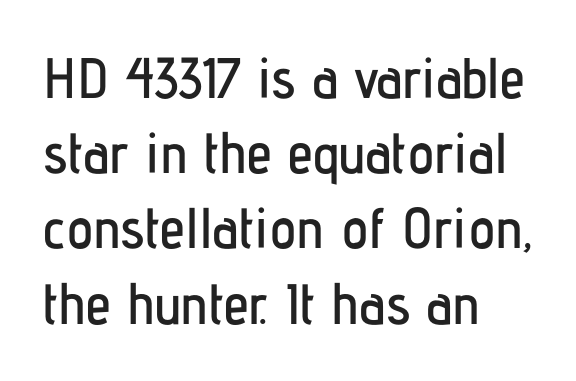
{"serif": "no", "italic": "no", "width": "condensed", "stroke_contrast": "low", "x_height": "medium", "monospaced": "no", "underline": "no", "align": "left", "line_spacing": "normal", "line_spacing_ratio": 1.32, "letter_spacing": "normal", "letter_spacing_em": 0.0, "glyph_px": 57}
